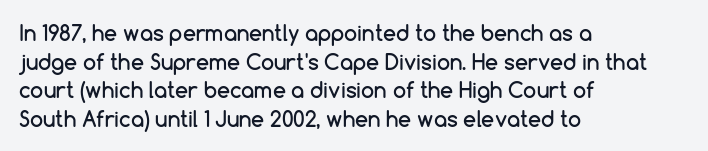
The image shows 21 px text type, upright; set left-aligned, normal line spacing (1.36x), normal letter spacing, not underlined.
